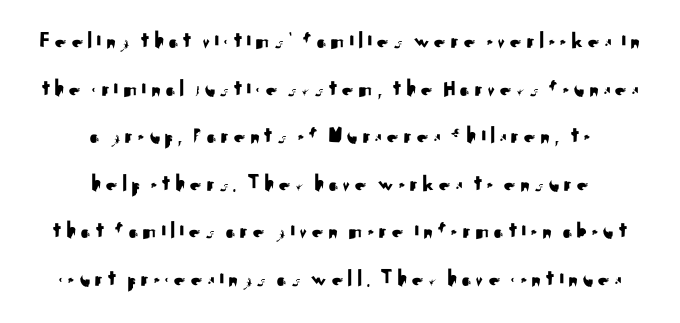
The image shows 24 px text type, upright; set centered, loose line spacing (1.98x), not underlined.
